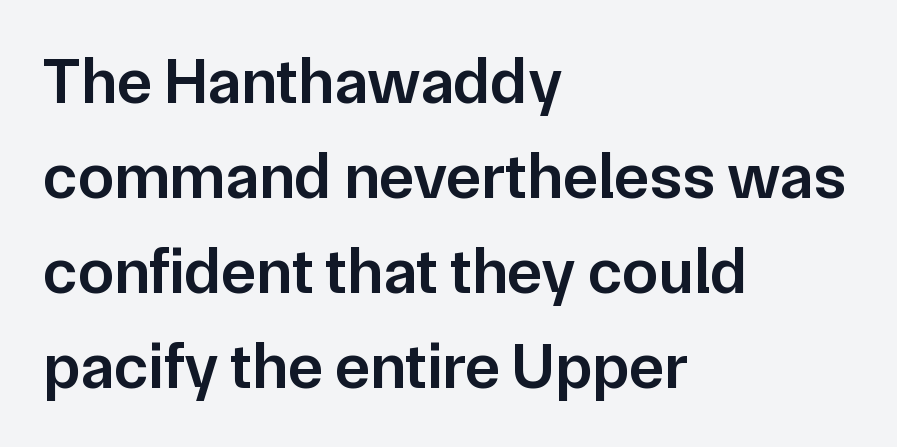
{"serif": "no", "italic": "no", "bold": "semi", "weight": "semibold", "width": "normal", "stroke_contrast": "low", "x_height": "medium", "monospaced": "no", "underline": "no", "align": "left", "line_spacing": "normal", "line_spacing_ratio": 1.46, "letter_spacing": "normal", "letter_spacing_em": 0.0, "glyph_px": 65}
